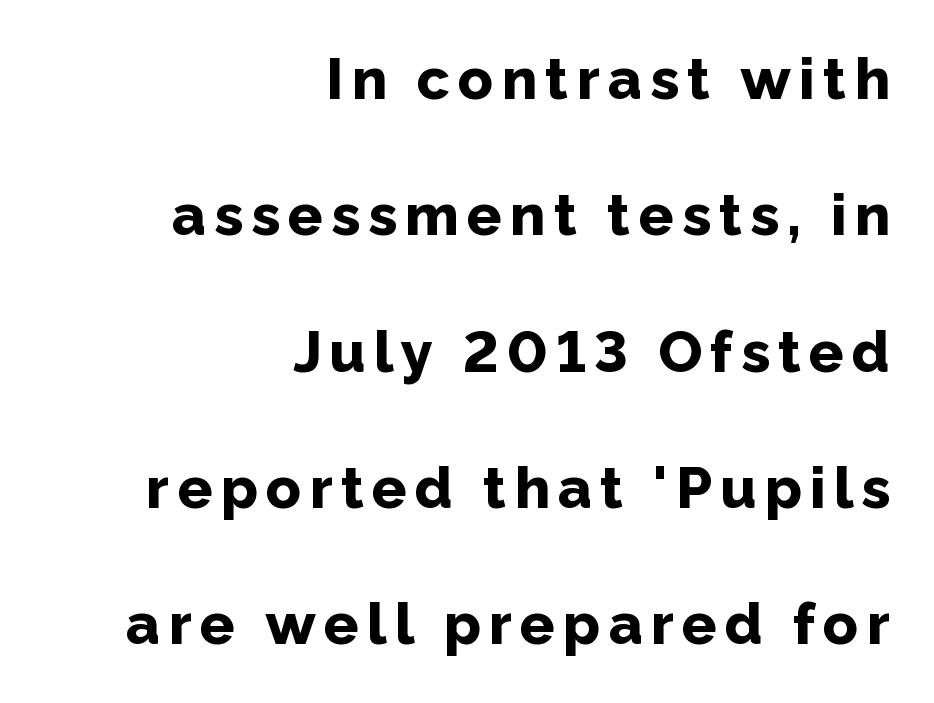
{"serif": "no", "italic": "no", "bold": "yes", "weight": "bold", "width": "normal", "stroke_contrast": "low", "x_height": "medium", "monospaced": "no", "underline": "no", "align": "right", "line_spacing": "loose", "line_spacing_ratio": 2.35, "glyph_px": 58}
